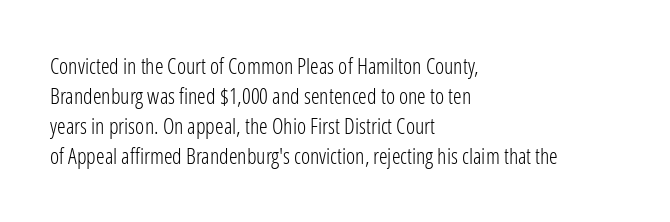
{"italic": "no", "bold": "no", "underline": "no", "align": "left", "line_spacing": "normal", "line_spacing_ratio": 1.37, "letter_spacing": "normal", "letter_spacing_em": 0.0, "glyph_px": 22}
